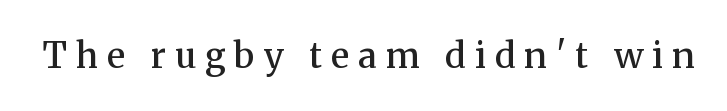
{"serif": "yes", "italic": "no", "bold": "semi", "weight": "semibold", "width": "normal", "stroke_contrast": "medium", "x_height": "medium", "monospaced": "no", "underline": "no", "letter_spacing": "wide", "letter_spacing_em": 0.26, "glyph_px": 35}
